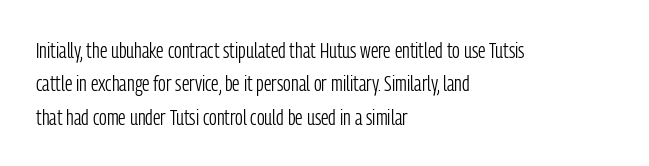
Q: Is the text bold? A: No.
Q: Is the text italic (slanted)? A: No, it is upright.
Q: Is the text underlined? A: No.
Q: How is the paragraph aligned? A: Left-aligned.
Q: Is the spacing between letters normal or unusually wide? A: Normal.
Q: Is the spacing between lines tight, normal or loose? A: Normal.
